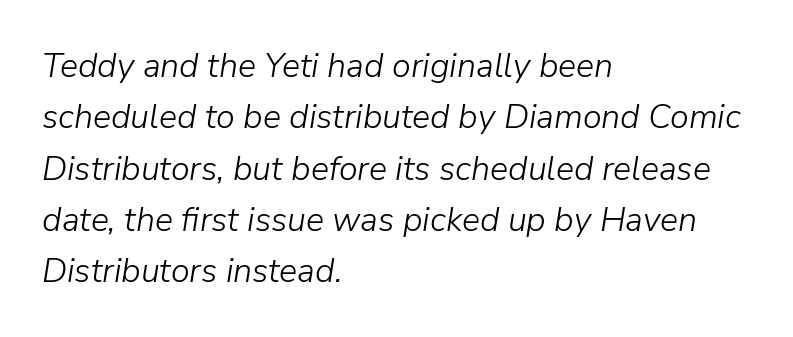
The image shows 34 px light type, italic (leaning right); set left-aligned, normal line spacing (1.51x), normal letter spacing, not underlined; low stroke contrast and a medium x-height.
